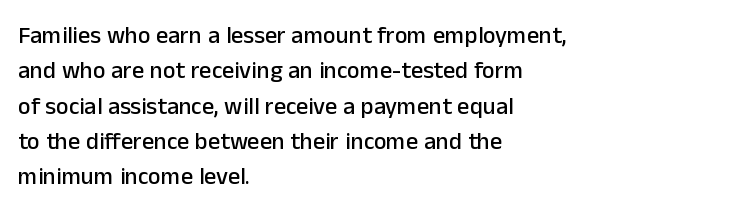
Q: Is the text italic (slanted)? A: No, it is upright.
Q: Is the text underlined? A: No.
Q: How is the paragraph aligned? A: Left-aligned.
Q: Is the spacing between letters normal or unusually wide? A: Normal.
Q: Is the spacing between lines tight, normal or loose? A: Normal.
